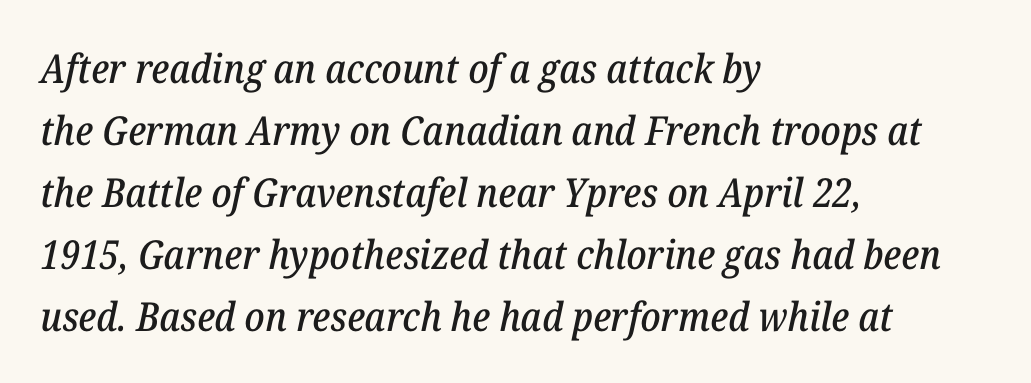
Q: Is the text italic (slanted)? A: Yes, it leans right by about 12 degrees.
Q: Is the typeface a serif or a sans-serif typeface? A: Serif.
Q: Is the text underlined? A: No.
Q: How is the paragraph aligned? A: Left-aligned.
Q: Is the spacing between letters normal or unusually wide? A: Normal.
Q: Is the spacing between lines tight, normal or loose? A: Normal.
Q: Width (condensed, normal, or wide)? A: Normal.
Q: Stroke contrast? A: Low.
Q: x-height? A: Medium.
Q: Monospaced? A: No.
